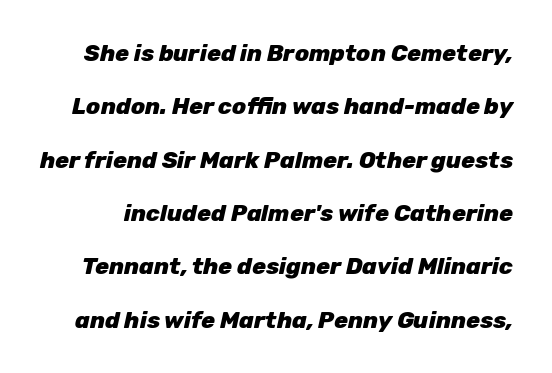
The image shows 23 px bold type, italic (leaning right); set loose line spacing (2.32x), normal letter spacing, not underlined.
